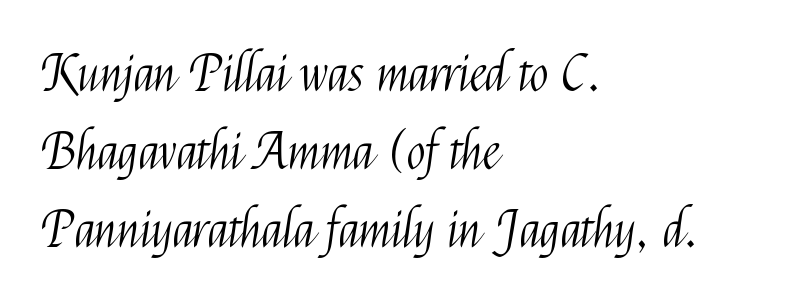
Q: Is the text bold? A: No.
Q: Is the text italic (slanted)? A: Yes.
Q: Is the typeface a serif or a sans-serif typeface? A: Sans-serif.
Q: Is the text underlined? A: No.
Q: How is the paragraph aligned? A: Left-aligned.
Q: Is the spacing between letters normal or unusually wide? A: Normal.
Q: Is the spacing between lines tight, normal or loose? A: Normal.
Q: Width (condensed, normal, or wide)? A: Condensed.
Q: Stroke contrast? A: Medium.
Q: x-height? A: Medium.
Q: Monospaced? A: No.
